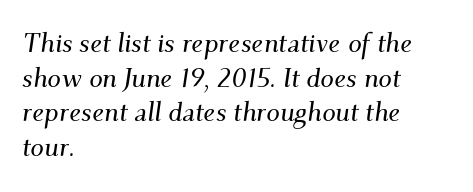
{"italic": "yes", "lean": "right", "slant_degrees": 9, "underline": "no", "align": "left", "line_spacing": "normal", "line_spacing_ratio": 1.28, "letter_spacing": "normal", "letter_spacing_em": 0.0, "glyph_px": 27}
